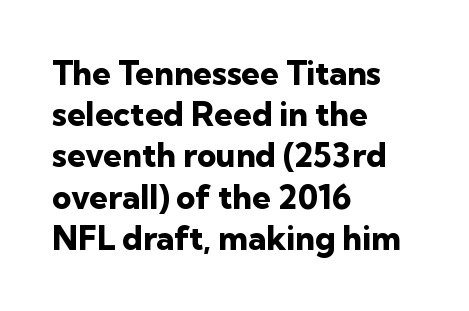
{"serif": "no", "italic": "no", "bold": "yes", "weight": "heavy", "width": "normal", "stroke_contrast": "low", "x_height": "medium", "monospaced": "no", "underline": "no", "align": "left", "line_spacing": "normal", "line_spacing_ratio": 1.25, "letter_spacing": "normal", "letter_spacing_em": 0.0, "glyph_px": 33}
